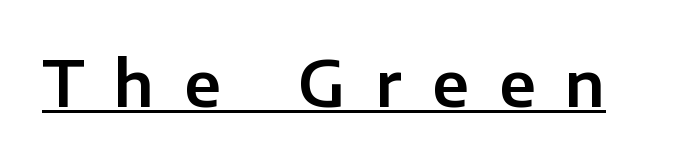
{"serif": "no", "italic": "no", "width": "normal", "stroke_contrast": "low", "x_height": "medium", "monospaced": "no", "underline": "yes", "letter_spacing": "wide", "letter_spacing_em": 0.48, "glyph_px": 63}
